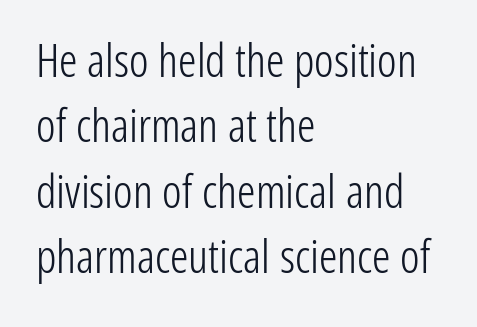
The image shows 46 px light, condensed sans-serif type, upright; set left-aligned, normal line spacing (1.42x), normal letter spacing, not underlined; low stroke contrast and a medium x-height.
